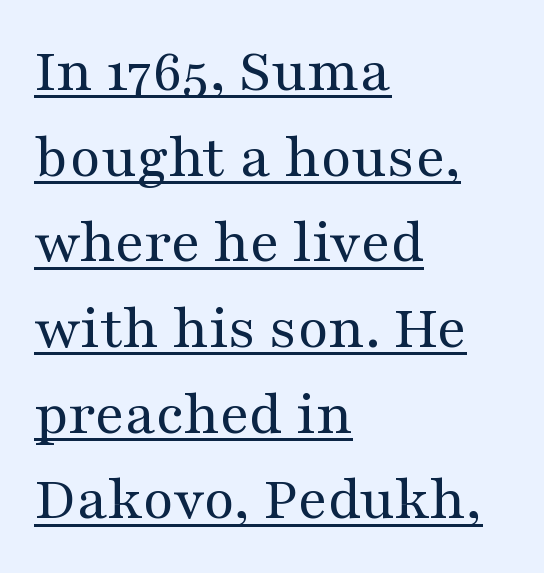
The image shows 63 px regular-weight, wide serif type, upright; set left-aligned, normal line spacing (1.36x), normal letter spacing, underlined; medium stroke contrast and a medium x-height.
